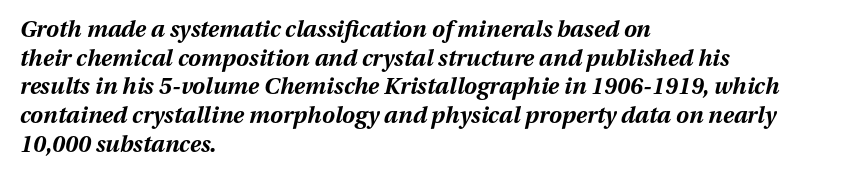
{"italic": "yes", "lean": "right", "slant_degrees": 13, "bold": "yes", "underline": "no", "align": "left", "line_spacing": "normal", "line_spacing_ratio": 1.25, "letter_spacing": "normal", "letter_spacing_em": 0.0, "glyph_px": 23}
